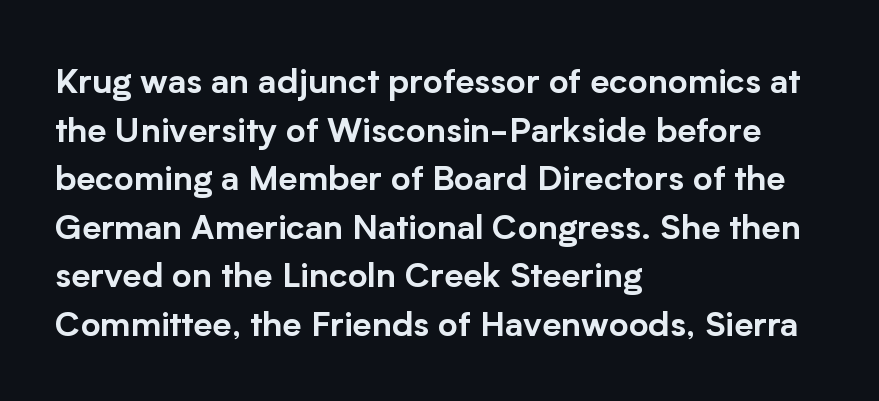
The type sits square on the baseline with zero lean. Reading down the column, the eye jumps a familiar distance to each next line. What kind of face is this? One without serifs — a sans. A classic flush-left, rag-right setting is used for this passage.
